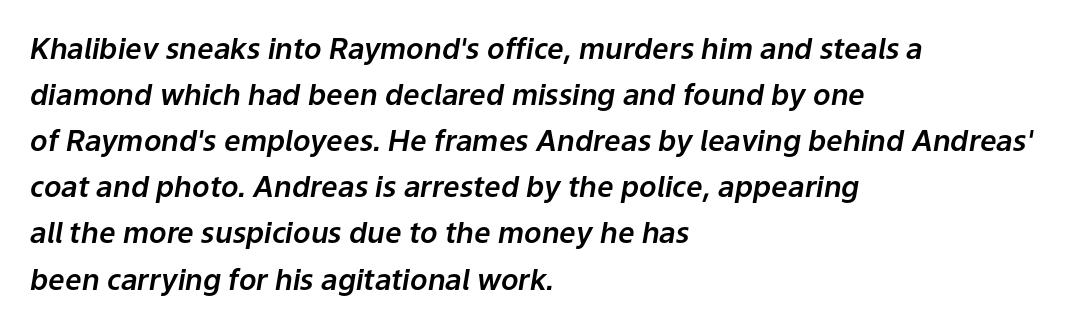
The image shows 29 px text type, italic (leaning right); set left-aligned, normal line spacing (1.59x), normal letter spacing, not underlined; low stroke contrast and a medium x-height.
